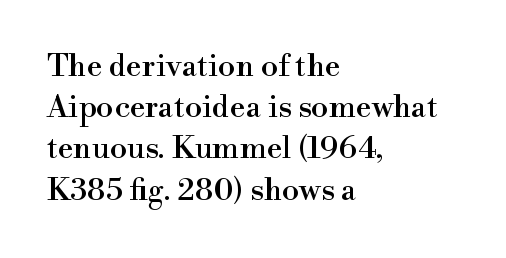
The image shows 31 px serif type, upright; set left-aligned, normal line spacing (1.33x), normal letter spacing, not underlined; high stroke contrast and a small x-height.
